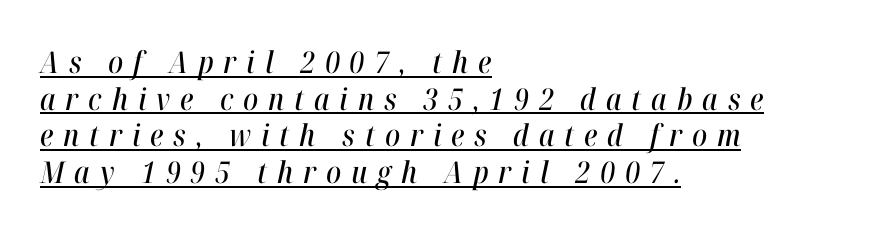
The image shows 30 px condensed type, italic (leaning right); set left-aligned, line spacing 1.22x, unusually wide letter spacing (+0.33 em), underlined; high stroke contrast and a medium x-height.
